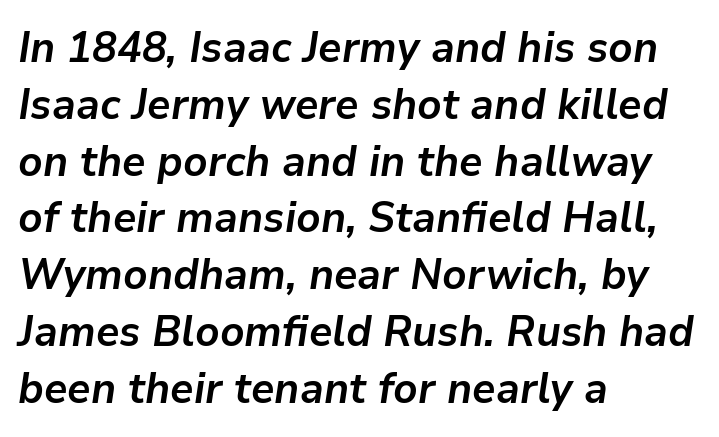
The image shows 43 px semibold type, italic (leaning right); set left-aligned, normal line spacing (1.32x), normal letter spacing, not underlined; low stroke contrast and a medium x-height.
